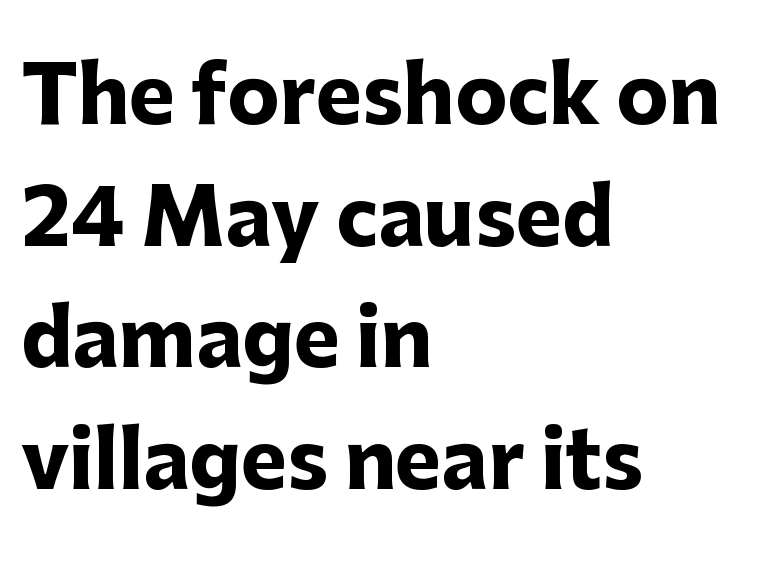
Interline gaps are of average width in this sample. Has an underline been added? It has not. Its strokes are broad and dark, the hallmark of bold type. These lines keep a tight, regular rhythm from letter to letter. Think of a printed novel: that variable character pitch is what you see here. This is the regular roman posture of the typeface.
